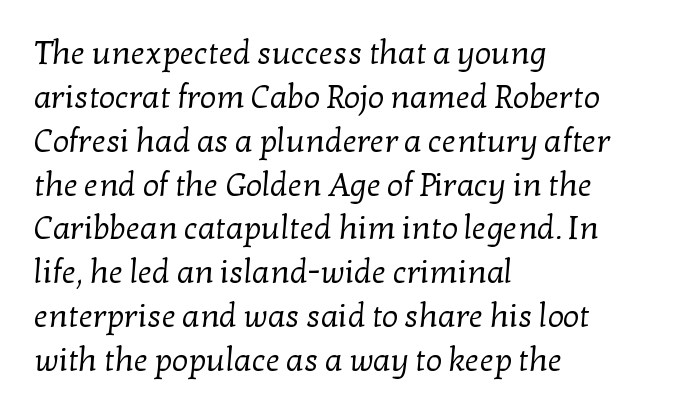
The image shows 32 px regular-weight serif type; set left-aligned, normal line spacing (1.37x), normal letter spacing, not underlined; low stroke contrast and a medium x-height.
